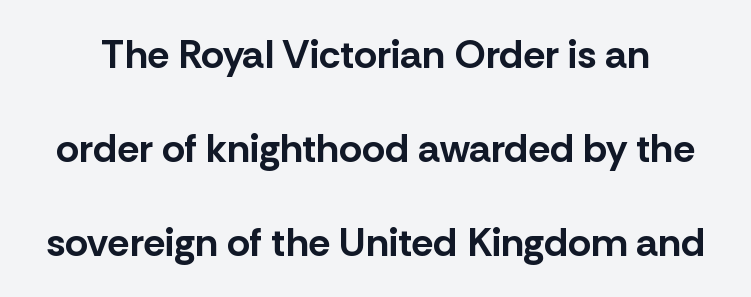
{"serif": "no", "italic": "no", "bold": "yes", "weight": "bold", "width": "normal", "stroke_contrast": "low", "x_height": "medium", "monospaced": "no", "underline": "no", "line_spacing": "loose", "line_spacing_ratio": 2.35, "letter_spacing": "normal", "letter_spacing_em": 0.0, "glyph_px": 40}
